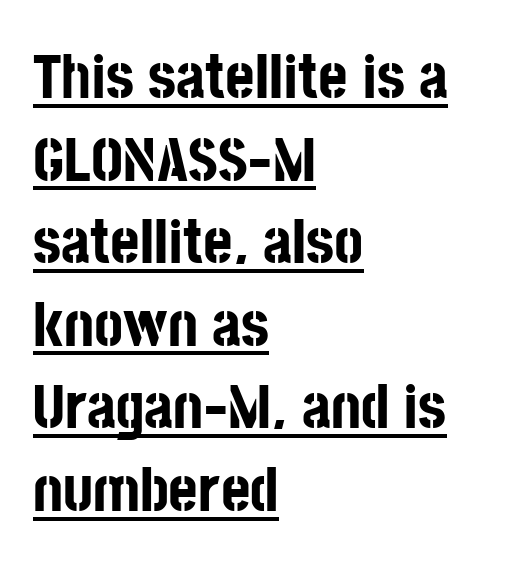
Baseline-to-baseline distance is the conventional proportion of letter height. The compositor pushed each line to the left boundary. Each letter keeps its own natural width here, so spacing adapts to shape. Style check: upright.
